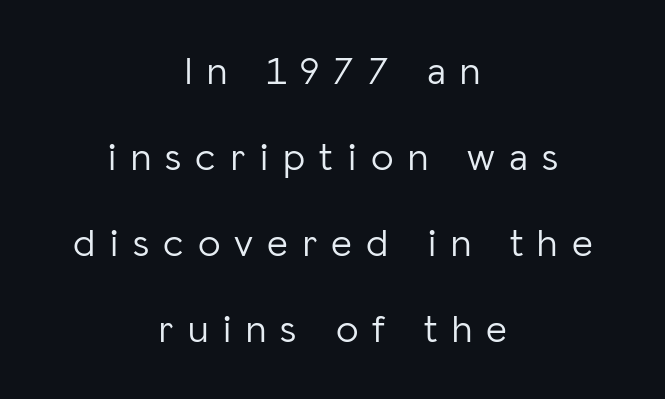
The lines are spread far apart with generous leading. No feet cap the strokes, marking this as sans-serif type. The rendering positions every line midway between the sides. Characters follow at a spacing far wider than the type designer built in. This is not heavy type; no bold has been used. The letters stand upright; this is a roman face.
